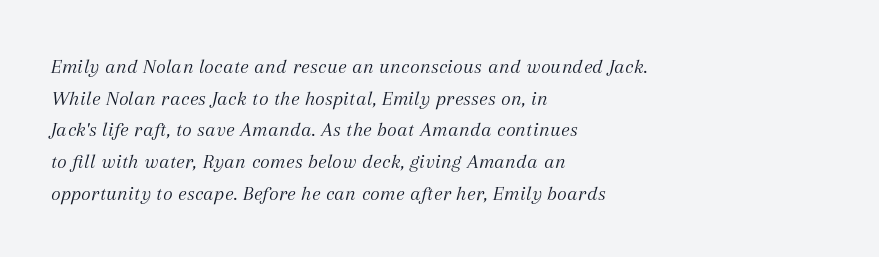
{"italic": "yes", "lean": "right", "slant_degrees": 12, "bold": "no", "underline": "no", "align": "left", "line_spacing": "normal", "line_spacing_ratio": 1.51, "letter_spacing": "normal", "letter_spacing_em": 0.0, "glyph_px": 21}
